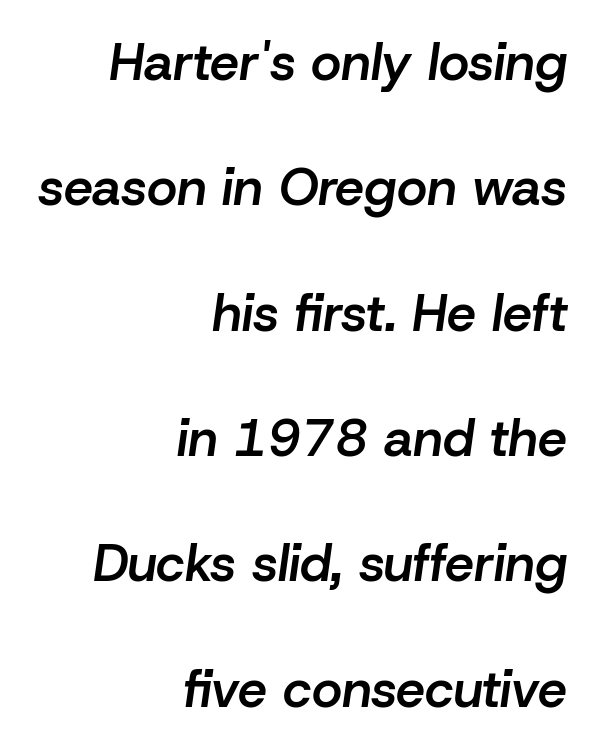
These lines stand farther apart than default settings would place them. The text block is weighted toward the right margin, trailing off unevenly leftward. You could call the tracking neutral — neither tight nor loose. The letters are semibold — heavier than regular but short of a full bold. It's the slanting kind of type.
